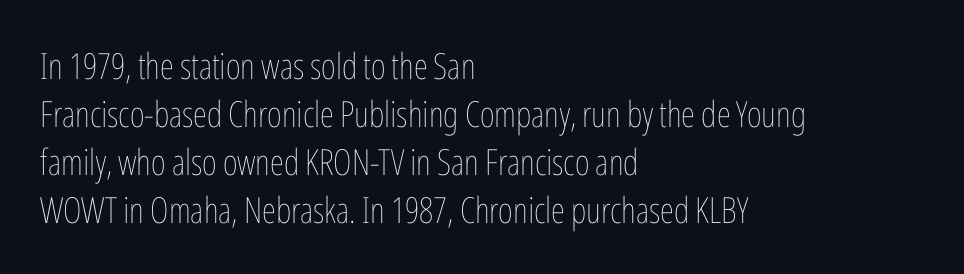
{"italic": "no", "bold": "no", "weight": "thin", "width": "condensed", "stroke_contrast": "low", "x_height": "medium", "monospaced": "no", "underline": "no", "align": "left", "line_spacing": "normal", "line_spacing_ratio": 1.33, "letter_spacing": "normal", "letter_spacing_em": 0.0, "glyph_px": 36}
